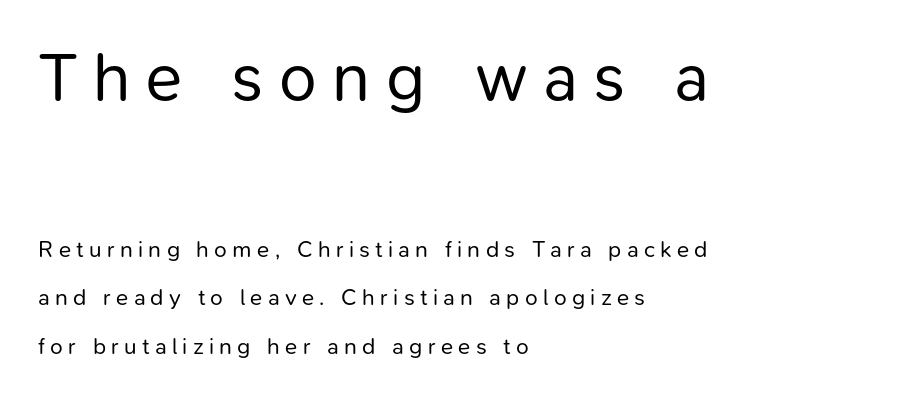
The image shows 68 px regular-weight sans-serif type, upright; set left-aligned, loose line spacing (2.11x), unusually wide letter spacing (+0.23 em), not underlined; the first (top) block is 2.96x larger; low stroke contrast and a medium x-height.
